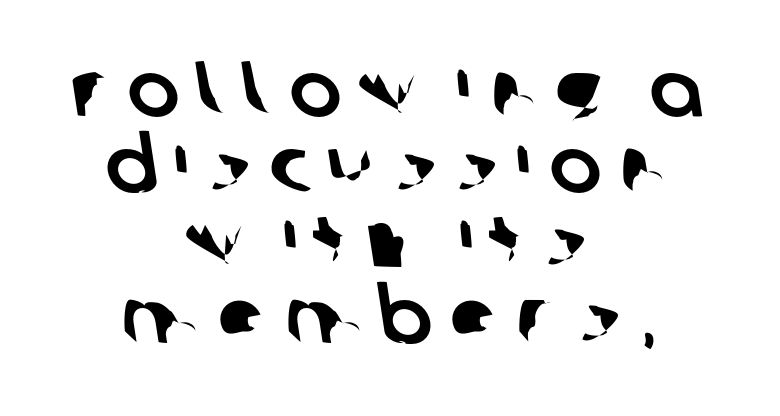
{"serif": "no", "width": "normal", "stroke_contrast": "low", "x_height": "large", "monospaced": "no", "underline": "no", "align": "center", "line_spacing": "tight", "line_spacing_ratio": 0.97, "letter_spacing": "wide", "letter_spacing_em": 0.22, "glyph_px": 78}
